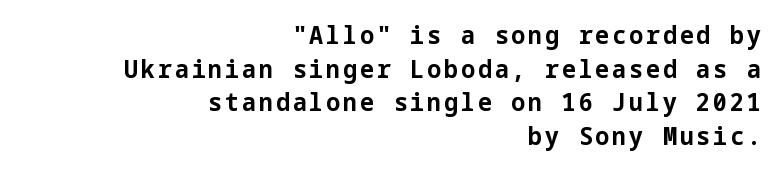
The image shows 25 px bold type, upright; set right-aligned, normal line spacing (1.35x), not underlined.
